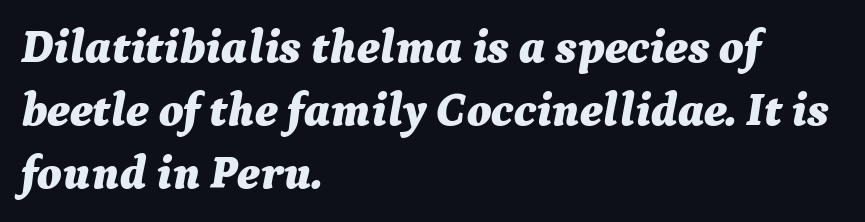
Q: Is the text bold? A: Yes.
Q: Is the text italic (slanted)? A: Yes, it leans right by about 9 degrees.
Q: Is the text underlined? A: No.
Q: How is the paragraph aligned? A: Left-aligned.
Q: Is the spacing between letters normal or unusually wide? A: Normal.
Q: Is the spacing between lines tight, normal or loose? A: Normal.
Q: Width (condensed, normal, or wide)? A: Normal.
Q: Stroke contrast? A: Medium.
Q: x-height? A: Medium.
Q: Monospaced? A: No.
